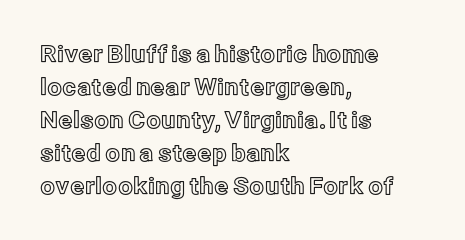
Plain, unruled lines of type. Letter spacing: default. Quick note: interline space is typical. Does the lettering tilt? It doesn't — this is upright. One-word summary of the alignment: left.
